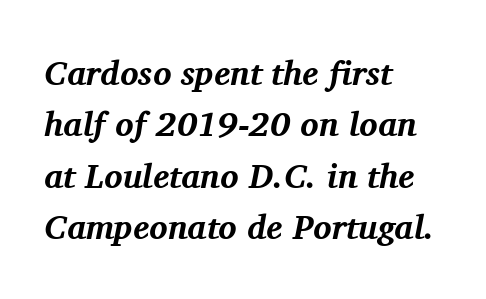
Students, note that the glyphs here touch the page at normal intervals. The rendering shows small feet on the letterforms — a serif design. Summary of vertical rhythm: regular, with standard interline spacing. Here the designer chose a conventional face with non-uniform glyph widths. Each row of text sits above clean, open space.
